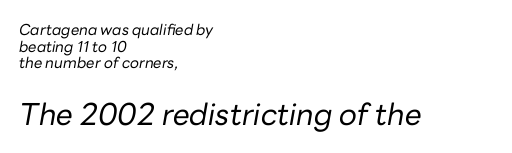
Quick note: underline off. The strokes carry an ordinary text weight at most. Every row of glyphs begins at an identical x-position on the left. Students, note that the glyphs here touch the page at normal intervals. You could not count columns in this text — the font is proportionally spaced. Is the lower block the larger one? Yes — the lower block carries the bigger type.
